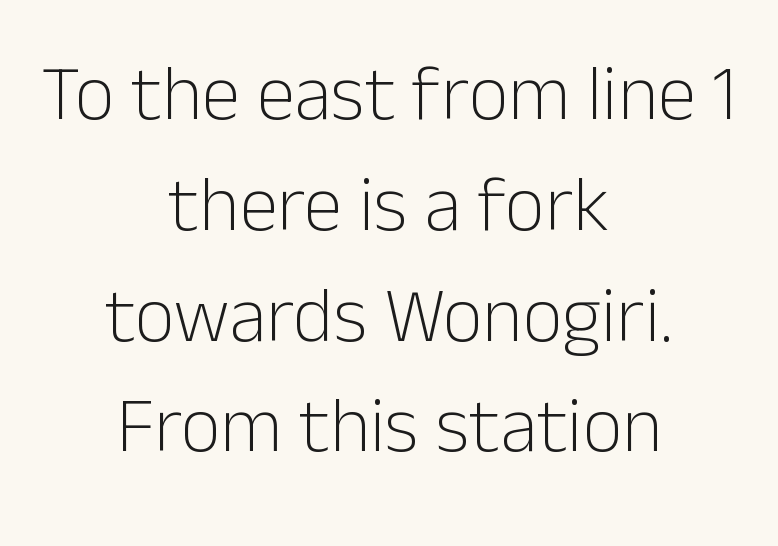
Think of a printed novel: that variable character pitch is what you see here. Weight: not bold — regular or lighter. Plain, unruled lines of type. Rows of type keep a routine distance in the vertical direction. Vertical strokes here are truly vertical.
